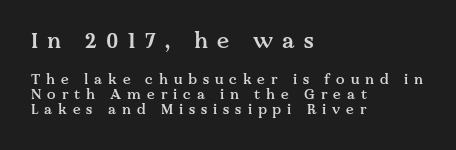
In this sample the first text group is rendered at the bigger scale. Closely set lines give the paragraph a compact silhouette. Descenders are the only things crossing below the line. A fair bit of extra ink — the face is semibold, not bold.
